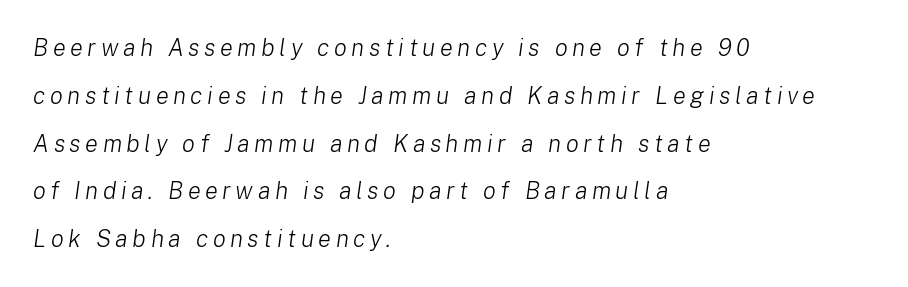
Slant detected: the letters are inclined. Caption: multi-line text, flush left, ragged right. The strokes are not fattened; the text isn't bold. The strip under each line holds only bare page.
